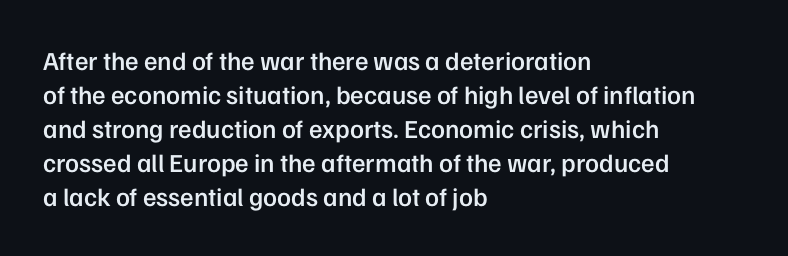
The image shows 26 px text type, upright; set left-aligned, normal line spacing (1.31x), normal letter spacing, not underlined.
